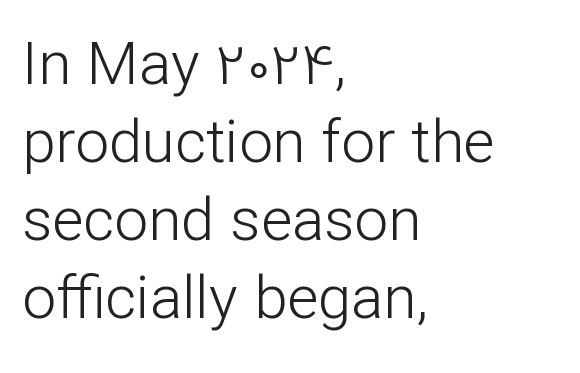
Words appear dense and cohesive because spacing is normal. Weight class: somewhere from thin through regular. Note the varied advance widths — an 'i' is clearly narrower than an 'm'. This is sans-serif lettering, the kind often seen on screens and signage. Leading matches the norm, producing a regular column.
